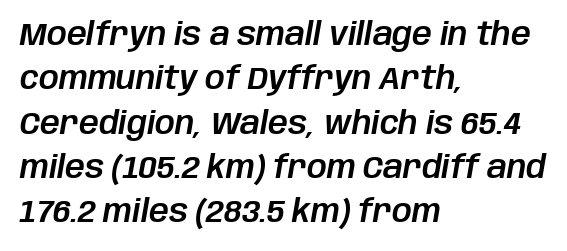
The face used here is proportionally spaced, like ordinary book or web type. Nothing unusual about the tracking: characters are spaced as the font intends. Visually the block forms a straight wall on the left and a jagged coastline on the right. The whole block is typeset with a tilt. The passage shown stacks its lines at a standard gap.
